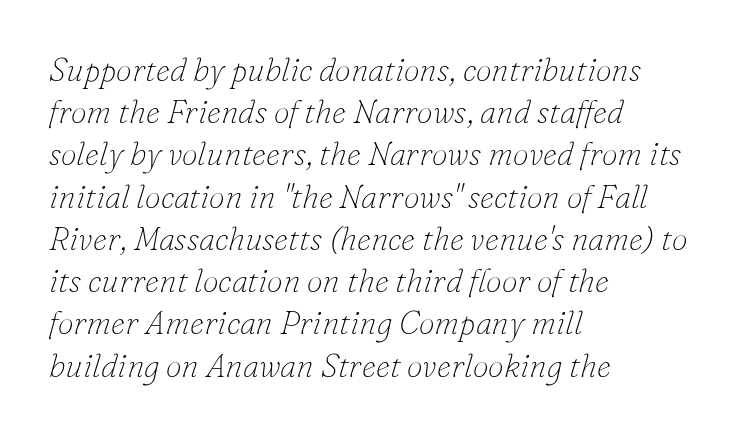
The image shows 32 px thin serif type, italic (leaning right); set left-aligned, normal line spacing (1.32x), normal letter spacing, not underlined; low stroke contrast and a small x-height.
